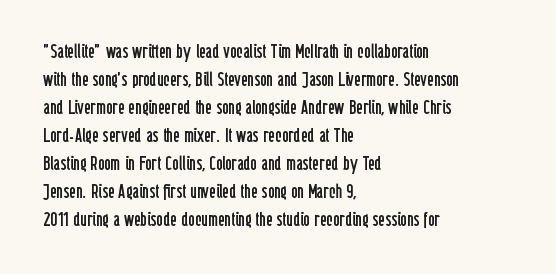
The image shows 20 px text type, upright; set left-aligned, normal line spacing (1.4x), normal letter spacing, not underlined.
